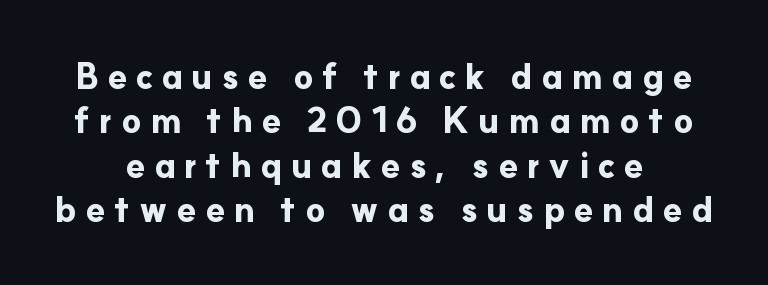
A dark, heavy texture on the line: the type is bold. When letters stand straight like this, we call the style roman or upright. The rendering uses natural spacing where letterforms have individual widths. The block of text has a typical density, with ordinary space between rows.
